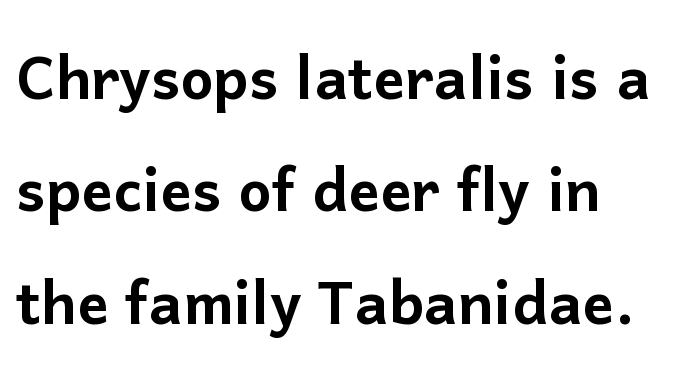
Q: Is the text italic (slanted)? A: No, it is upright.
Q: Is the typeface a serif or a sans-serif typeface? A: Sans-serif.
Q: Is the text underlined? A: No.
Q: How is the paragraph aligned? A: Left-aligned.
Q: Is the spacing between letters normal or unusually wide? A: Normal.
Q: Is the spacing between lines tight, normal or loose? A: Normal.
Q: Width (condensed, normal, or wide)? A: Normal.
Q: Stroke contrast? A: Low.
Q: x-height? A: Medium.
Q: Monospaced? A: No.
